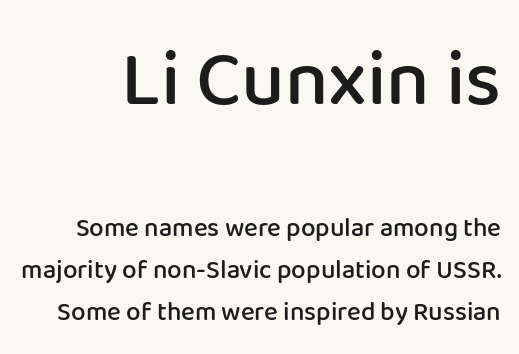
Serifs: no, the terminals of the letterforms are clean. A bit beefed up — I'd call it semibold rather than bold. Decoration check: the copy has no underline. Is this a fixed-width face? No — the glyphs have proportional, varying widths.
